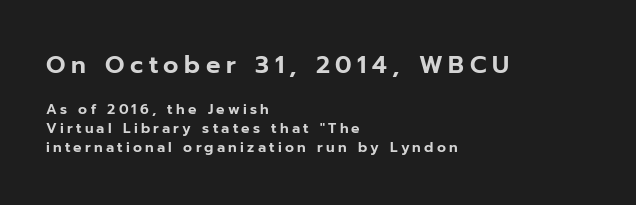
One glance says typical: line gaps are just what's usual. Notice how the passage keeps a crisp vertical edge on the left only. Students, note that the glyphs here are deliberately spaced far apart. Compare the two chunks: the upper has the greater cap height. Descenders hang freely into open space.
